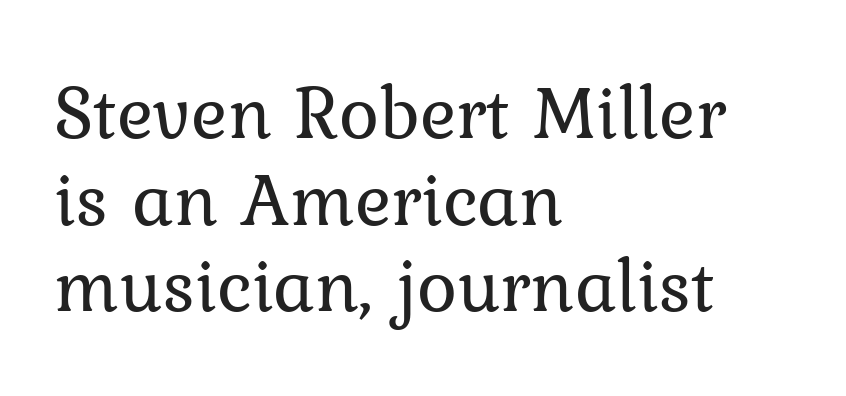
These glyphs show unthickened strokes, regular width or finer. Underline: absent. A student would call this left alignment; a typographer would say flush left, rag right. Vertical strokes here are truly vertical. The designer dialed line spacing down below the default.
